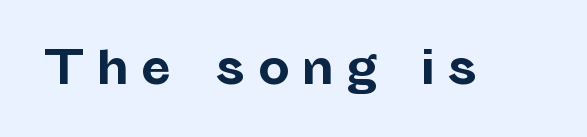
Q: Is the text bold? A: Yes.
Q: Is the text italic (slanted)? A: No, it is upright.
Q: Is the typeface a serif or a sans-serif typeface? A: Sans-serif.
Q: Is the text underlined? A: No.
Q: Is the spacing between letters normal or unusually wide? A: Unusually wide.
Q: Width (condensed, normal, or wide)? A: Normal.
Q: Stroke contrast? A: Low.
Q: x-height? A: Medium.
Q: Monospaced? A: No.
